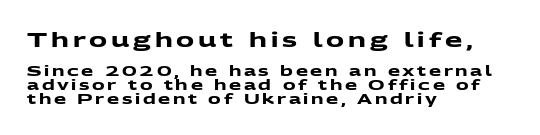
The image shows 20 px bold type; set left-aligned, tight line spacing (0.97x), not underlined; the first (top) block is 1.43x larger.
